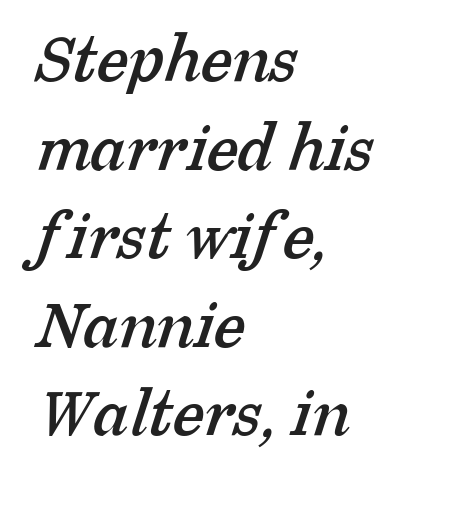
Quick note: underline off. Here the designer chose a conventional face with non-uniform glyph widths. Nobody touched the tracking dial on this one. In CSS terms this would be text-align: left.
